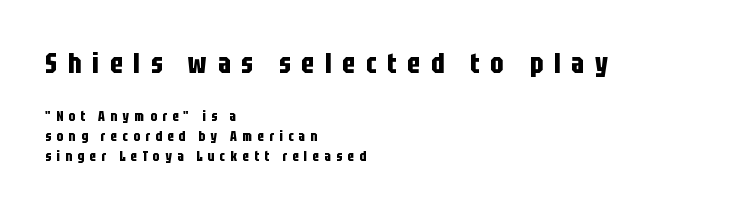
Q: Is the text bold? A: Yes.
Q: Is the text italic (slanted)? A: No, it is upright.
Q: Is the typeface a serif or a sans-serif typeface? A: Sans-serif.
Q: Is the text underlined? A: No.
Q: How is the paragraph aligned? A: Left-aligned.
Q: Is the spacing between letters normal or unusually wide? A: Unusually wide.
Q: Is the spacing between lines tight, normal or loose? A: Normal.
Q: Which block of text is set in a larger size, the first (top) or the second (bottom)? A: The first (top) one.
Q: Width (condensed, normal, or wide)? A: Condensed.
Q: Stroke contrast? A: Low.
Q: x-height? A: Large.
Q: Monospaced? A: No.
